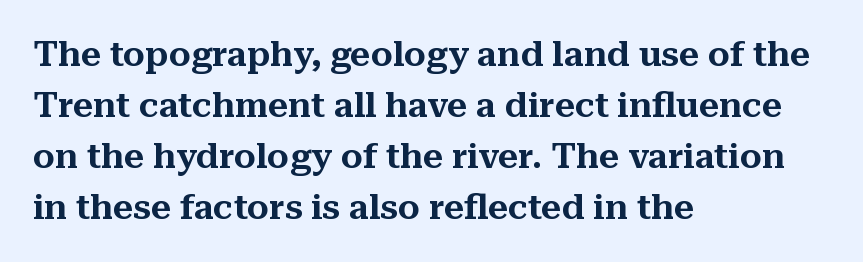
The image shows 35 px serif type, upright; set left-aligned, normal line spacing (1.46x), normal letter spacing, not underlined; medium stroke contrast and a medium x-height.
